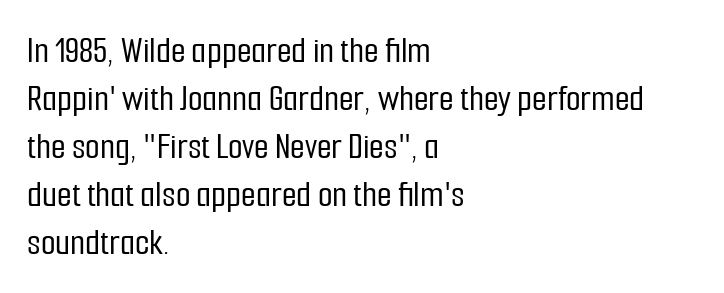
Quick note: interline space is typical. Does the copy run flush right? No — it runs flush left. Is this a fixed-width face? No — the glyphs have proportional, varying widths. Look at the tracking — it's just the regular setting, nothing added. Classification — sans serif. Plain, unruled lines of type.
